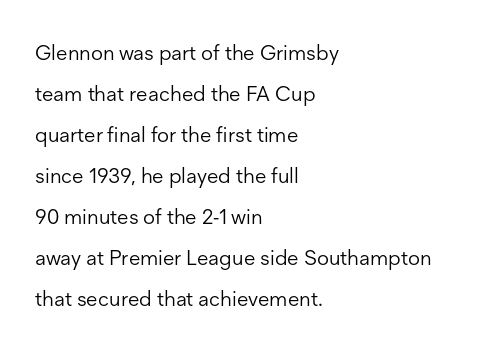
Q: Is the text bold? A: No.
Q: Is the text italic (slanted)? A: No, it is upright.
Q: Is the text underlined? A: No.
Q: How is the paragraph aligned? A: Left-aligned.
Q: Is the spacing between letters normal or unusually wide? A: Normal.
Q: Is the spacing between lines tight, normal or loose? A: Loose.
